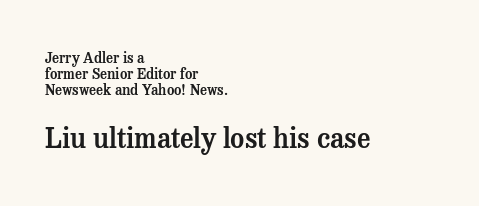
{"italic": "no", "underline": "no", "align": "left", "line_spacing": "tight", "line_spacing_ratio": 1.14, "letter_spacing": "normal", "letter_spacing_em": 0.0, "larger_block": "second", "size_ratio": 1.93, "glyph_px": 27}
